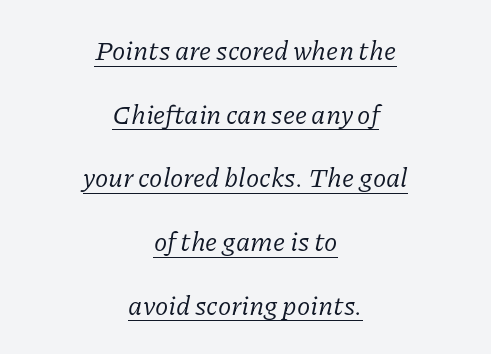
The setting favours the middle, as headings and verse often do. The gaps between neighbouring characters are ordinary and unremarkable. An italicized treatment has been applied to the whole sample. Loosely led — the rows are spread out. Weight class: somewhere from thin through regular. Beneath each row of characters lies a ruled line.
